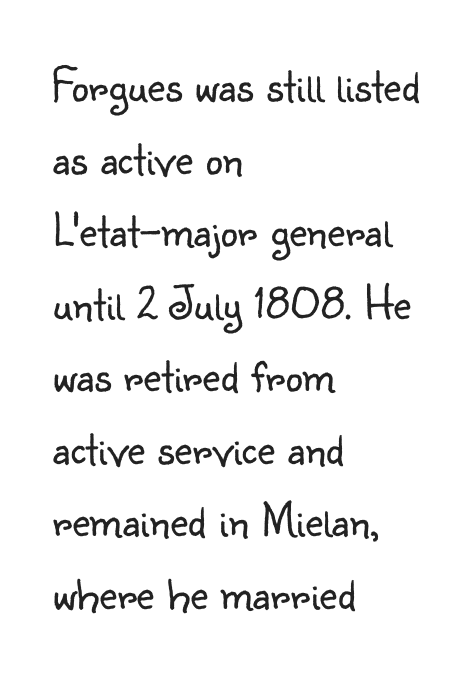
{"serif": "no", "italic": "no", "bold": "no", "weight": "light", "width": "normal", "stroke_contrast": "low", "x_height": "small", "monospaced": "no", "underline": "no", "align": "left", "line_spacing": "normal", "line_spacing_ratio": 1.48, "letter_spacing": "normal", "letter_spacing_em": 0.0, "glyph_px": 49}
